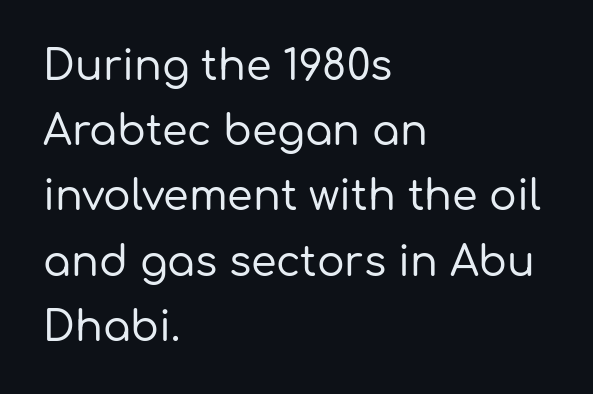
Q: Is the text italic (slanted)? A: No, it is upright.
Q: Is the typeface a serif or a sans-serif typeface? A: Sans-serif.
Q: Is the text underlined? A: No.
Q: How is the paragraph aligned? A: Left-aligned.
Q: Is the spacing between letters normal or unusually wide? A: Normal.
Q: Is the spacing between lines tight, normal or loose? A: Normal.
Q: Width (condensed, normal, or wide)? A: Normal.
Q: Stroke contrast? A: Low.
Q: x-height? A: Medium.
Q: Monospaced? A: No.
